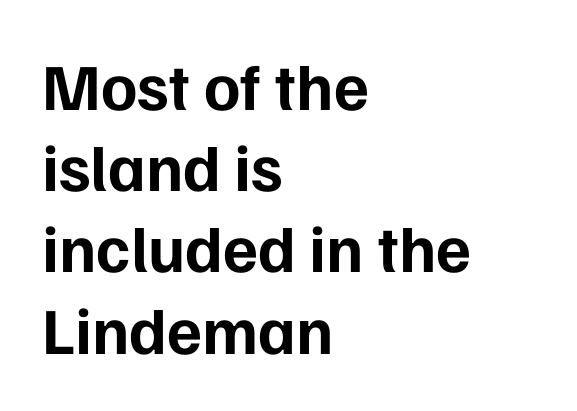
These lines were composed using upright roman letters. The face used here is proportionally spaced, like ordinary book or web type. Thick stems and heavy bowls — unmistakably bold. There is no visible air inserted between adjacent glyphs.
